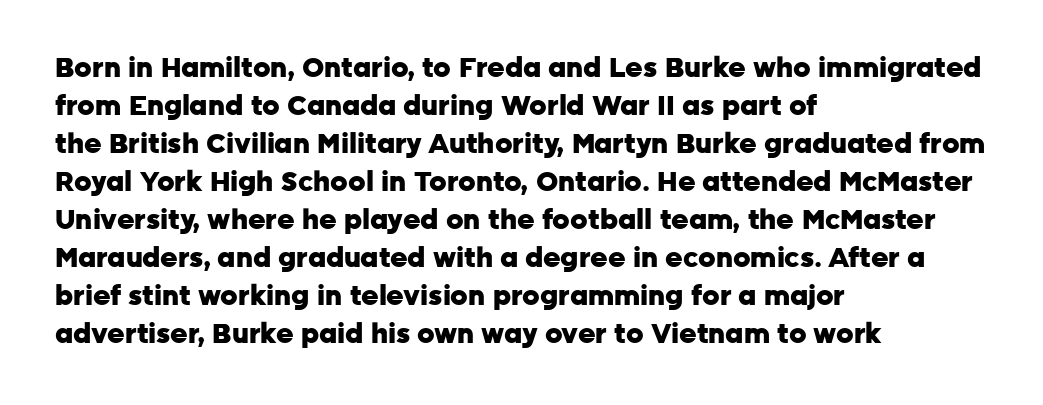
Nothing unusual about the tracking: characters are spaced as the font intends. Glance below the letters and you will spot only blank space. Designer's note — italics off, roman on. Alignment: flush left.
